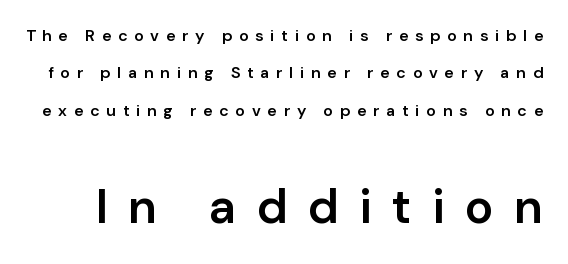
Q: Is the text bold? A: Semi-bold.
Q: Is the text italic (slanted)? A: No, it is upright.
Q: Is the typeface a serif or a sans-serif typeface? A: Sans-serif.
Q: Is the text underlined? A: No.
Q: Is the spacing between letters normal or unusually wide? A: Unusually wide.
Q: Is the spacing between lines tight, normal or loose? A: Loose.
Q: Which block of text is set in a larger size, the first (top) or the second (bottom)? A: The second (bottom) one.
Q: Width (condensed, normal, or wide)? A: Normal.
Q: Stroke contrast? A: Low.
Q: x-height? A: Medium.
Q: Monospaced? A: No.
